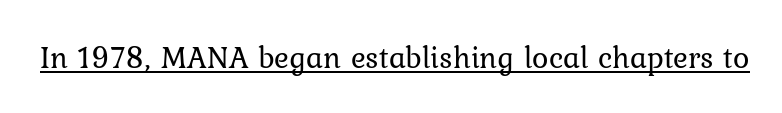
This sample uses an upright cut, with every glyph sitting square on the baseline. Inter-character spacing is left at the font's built-in metrics. The passage shown is typed in a proportional face where columns would drift. The specimen includes a rule beneath the text block's lines. Ink coverage per letter is moderate at most.
